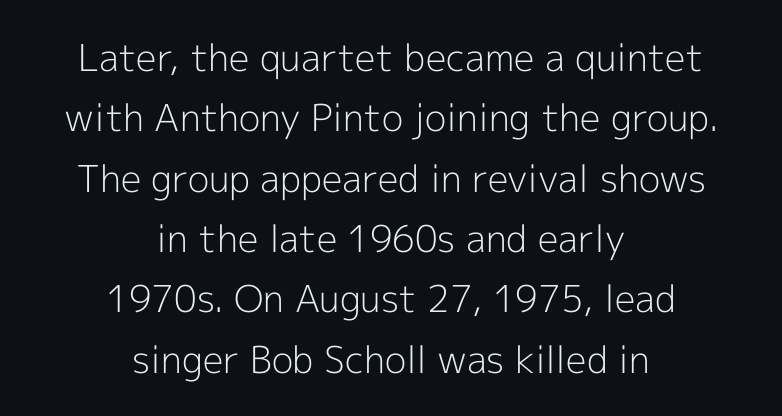
The image shows 37 px light sans-serif type, upright; set centered, normal line spacing (1.63x), normal letter spacing, not underlined; a medium x-height.
